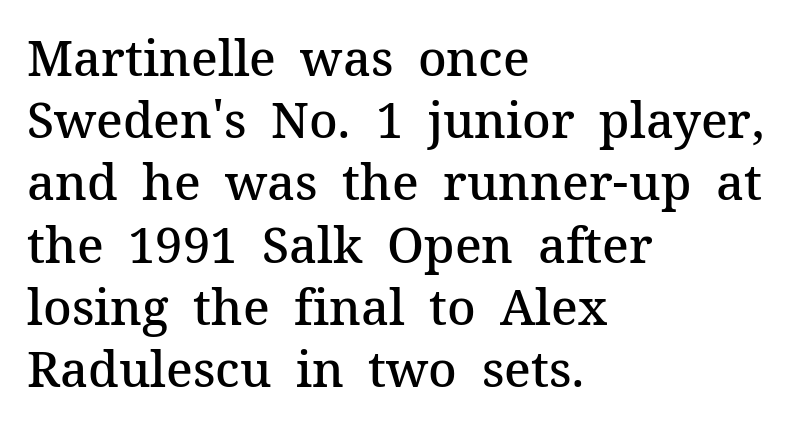
Q: Is the text bold? A: Semi-bold.
Q: Is the text italic (slanted)? A: No, it is upright.
Q: Is the typeface a serif or a sans-serif typeface? A: Serif.
Q: Is the text underlined? A: No.
Q: How is the paragraph aligned? A: Left-aligned.
Q: Is the spacing between letters normal or unusually wide? A: Normal.
Q: Is the spacing between lines tight, normal or loose? A: Normal.
Q: Width (condensed, normal, or wide)? A: Normal.
Q: Stroke contrast? A: Medium.
Q: x-height? A: Medium.
Q: Monospaced? A: No.
